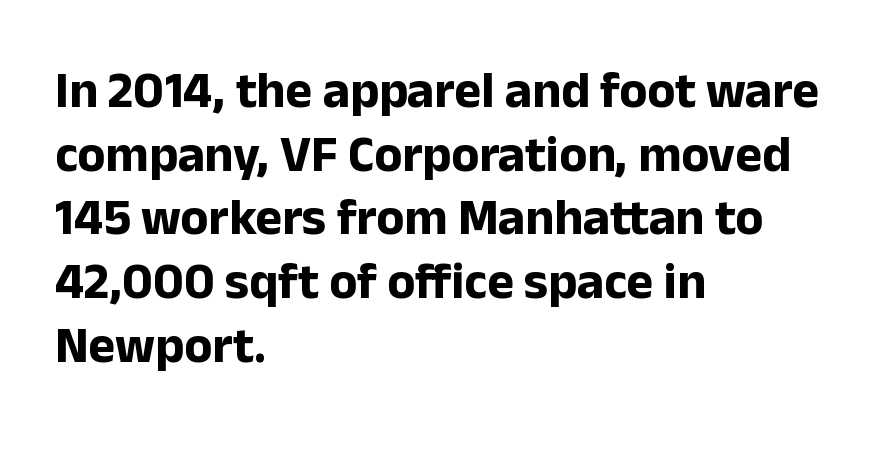
The letters sit at their default tracking, neither squeezed nor spread. Italic: no, the glyphs are upright roman. Here the designer chose a conventional face with non-uniform glyph widths. Each row of text sits above clean, open space. Does the copy run flush right? No — it runs flush left.
